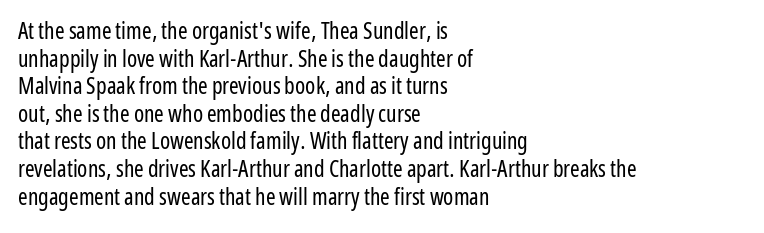
Unlike italic type, these characters show no tilt at all. The string is rendered with underlining switched off. The lines are quadded left. Tracking here is standard; glyphs follow each other at the usual distance. The letters look calm and open, with moderate or lighter stems.
